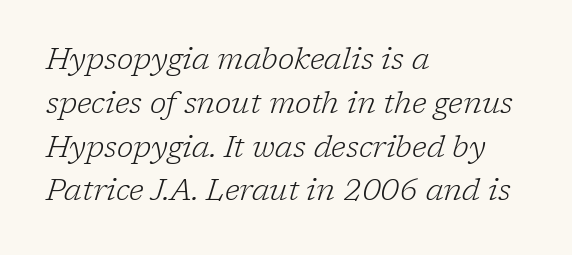
Every row of glyphs begins at an identical x-position on the left. Leading matches the norm, producing a regular column. The letters advance in unequal steps, a hallmark of proportional type. Inter-character spacing is left at the font's built-in metrics.
